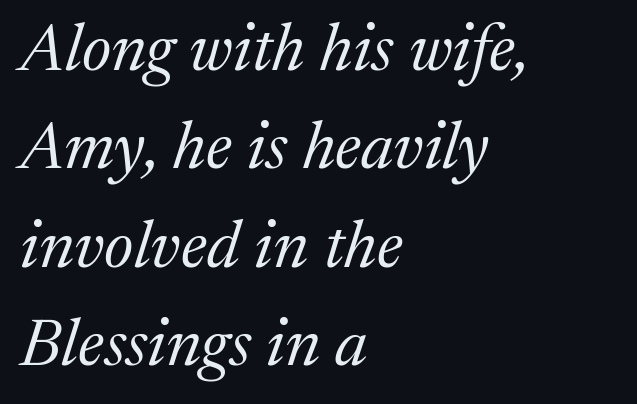
Q: Is the text bold? A: No.
Q: Is the text italic (slanted)? A: Yes, it leans right by about 17 degrees.
Q: Is the typeface a serif or a sans-serif typeface? A: Serif.
Q: Is the text underlined? A: No.
Q: How is the paragraph aligned? A: Left-aligned.
Q: Is the spacing between letters normal or unusually wide? A: Normal.
Q: Is the spacing between lines tight, normal or loose? A: Normal.
Q: Width (condensed, normal, or wide)? A: Normal.
Q: Stroke contrast? A: Medium.
Q: x-height? A: Medium.
Q: Monospaced? A: No.
